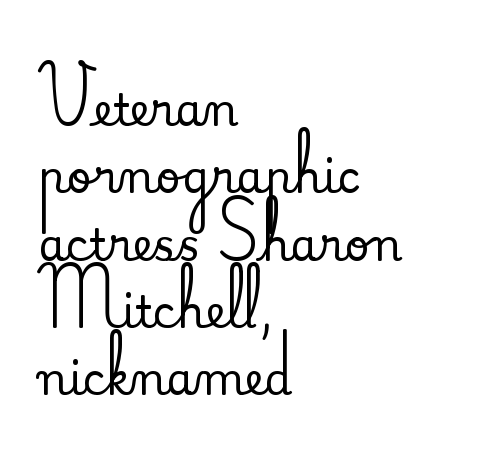
The image shows 44 px serif type, upright; set left-aligned, normal line spacing (1.53x), normal letter spacing, not underlined; medium stroke contrast and a small x-height.
